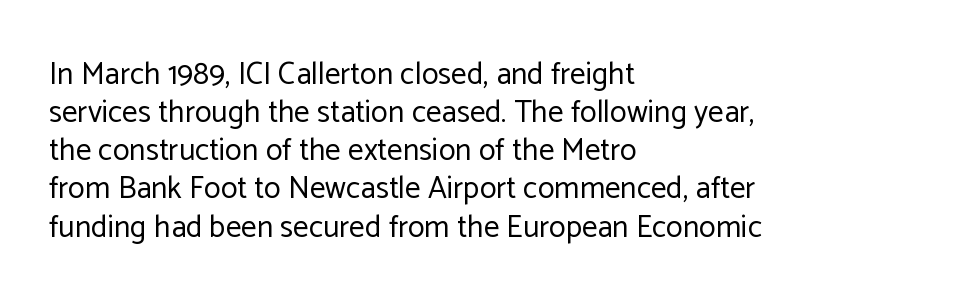
{"serif": "no", "italic": "no", "bold": "no", "weight": "regular", "width": "normal", "stroke_contrast": "low", "x_height": "medium", "monospaced": "no", "underline": "no", "align": "left", "line_spacing_ratio": 1.23, "letter_spacing": "normal", "letter_spacing_em": 0.0, "glyph_px": 31}
